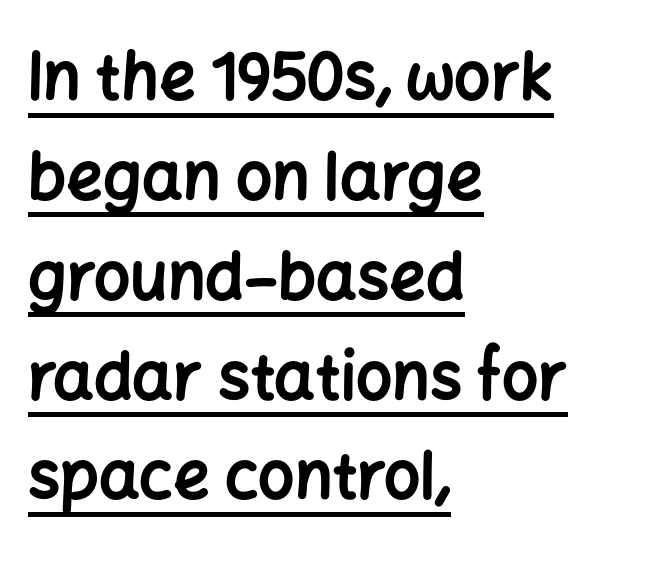
{"serif": "no", "italic": "no", "bold": "yes", "weight": "bold", "width": "normal", "stroke_contrast": "low", "x_height": "medium", "monospaced": "no", "underline": "yes", "align": "left", "line_spacing": "normal", "line_spacing_ratio": 1.56, "letter_spacing": "normal", "letter_spacing_em": 0.0, "glyph_px": 64}
